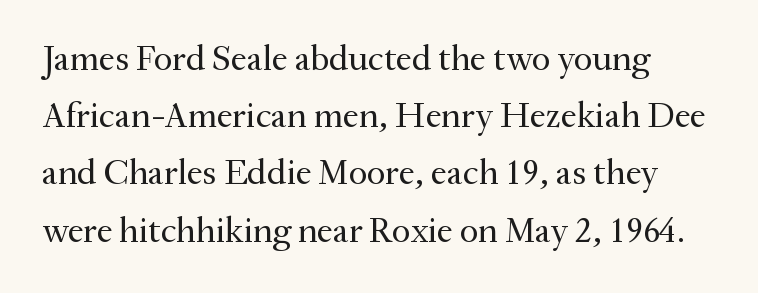
{"serif": "yes", "italic": "no", "bold": "no", "weight": "regular", "width": "normal", "stroke_contrast": "medium", "x_height": "small", "monospaced": "no", "underline": "no", "line_spacing": "normal", "line_spacing_ratio": 1.59, "letter_spacing": "normal", "letter_spacing_em": 0.0, "glyph_px": 36}
